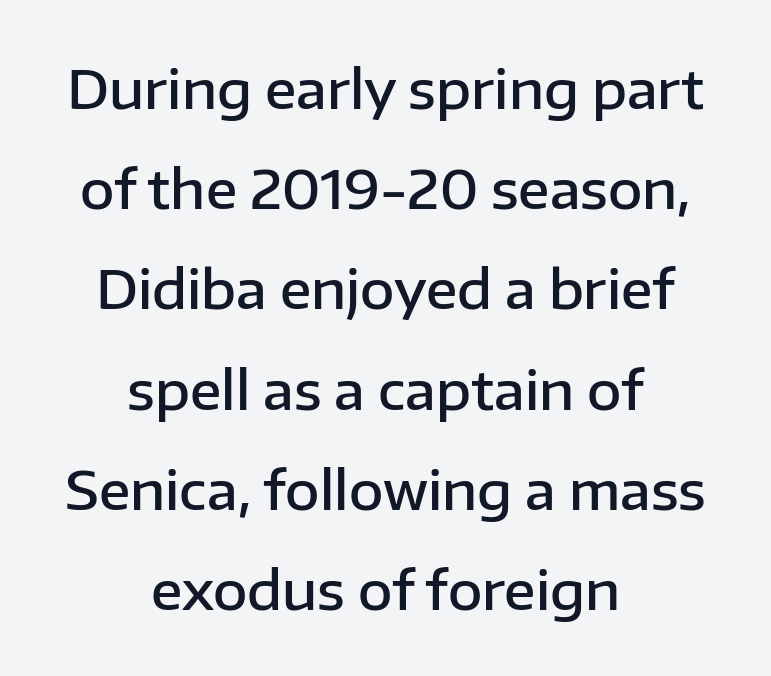
Q: Is the text bold? A: Semi-bold.
Q: Is the text italic (slanted)? A: No, it is upright.
Q: Is the typeface a serif or a sans-serif typeface? A: Sans-serif.
Q: Is the text underlined? A: No.
Q: How is the paragraph aligned? A: Centered.
Q: Is the spacing between letters normal or unusually wide? A: Normal.
Q: Width (condensed, normal, or wide)? A: Normal.
Q: Stroke contrast? A: Low.
Q: x-height? A: Medium.
Q: Monospaced? A: No.
